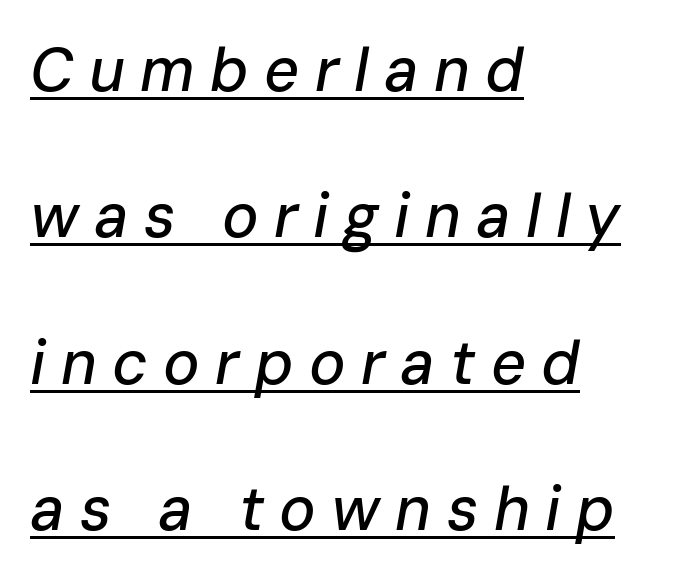
This rendering uses left alignment, leaving the right contour irregular. The rendering uses a large line-height, opening up the rows. The face used here is rendered with a markedly widened letterfit. Spacing verdict: proportional, widths tailored to each character. Italic: yes, the glyphs are oblique.
